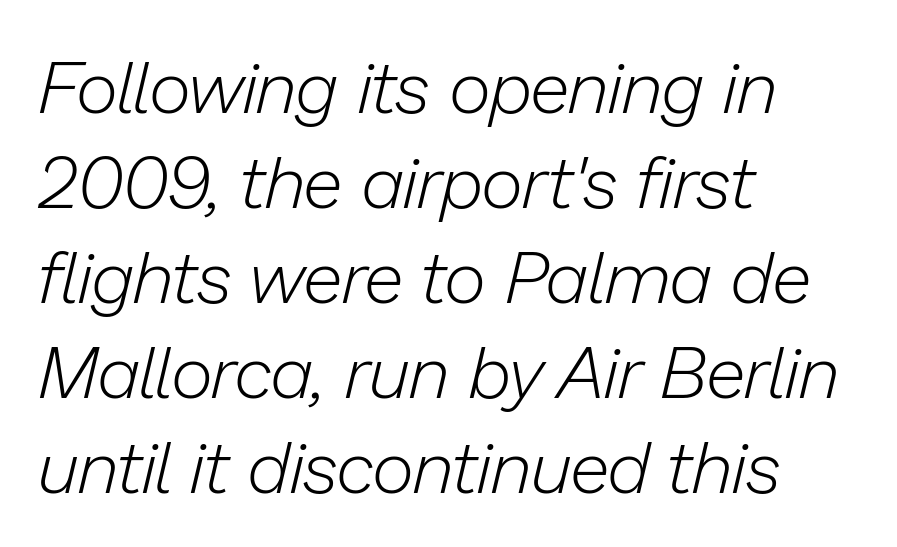
Q: Is the text bold? A: No.
Q: Is the text italic (slanted)? A: Yes, it leans right by about 13 degrees.
Q: Is the text underlined? A: No.
Q: How is the paragraph aligned? A: Left-aligned.
Q: Is the spacing between letters normal or unusually wide? A: Normal.
Q: Is the spacing between lines tight, normal or loose? A: Normal.
Q: Width (condensed, normal, or wide)? A: Normal.
Q: Stroke contrast? A: Low.
Q: x-height? A: Medium.
Q: Monospaced? A: No.
